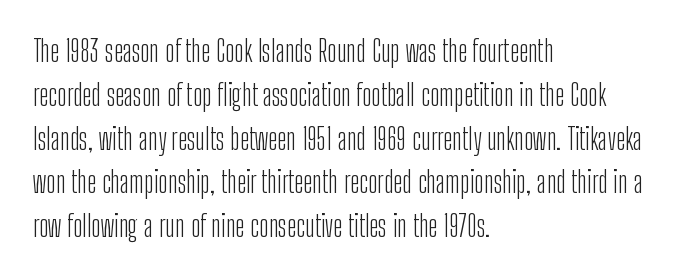
The weight tops out at a normal text grade. Look at the bottom of the vertical strokes: they stop flat, with no serifs. Honestly, the row spacing looks completely unremarkable. The passage shown has conventional tracking throughout.
